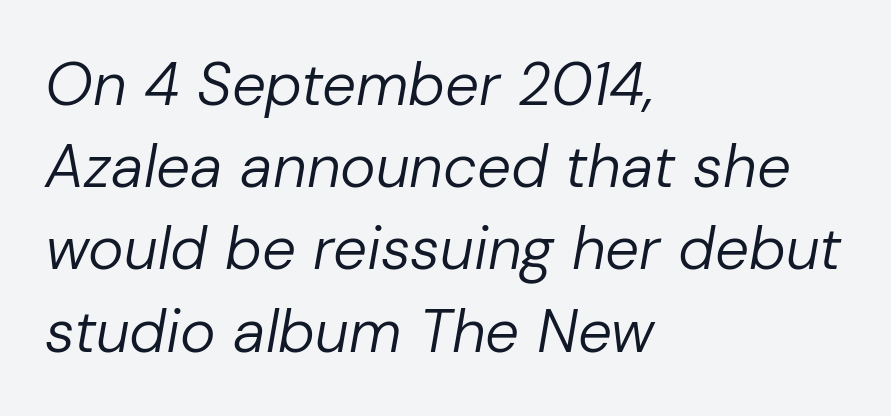
The image shows 60 px regular-weight type, italic (leaning right); set left-aligned, normal line spacing (1.37x), normal letter spacing, not underlined; low stroke contrast and a medium x-height.
